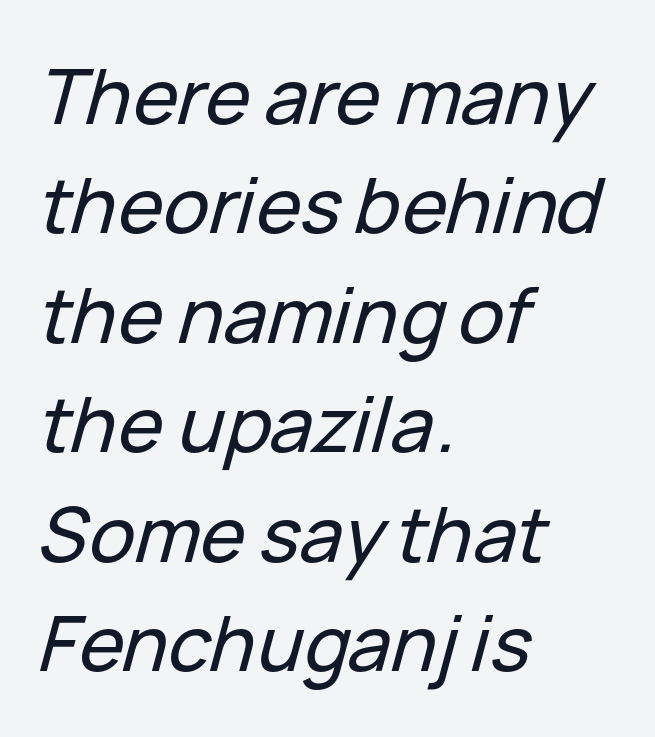
{"italic": "yes", "lean": "right", "slant_degrees": 15, "width": "normal", "stroke_contrast": "low", "x_height": "medium", "monospaced": "no", "underline": "no", "align": "left", "line_spacing": "normal", "line_spacing_ratio": 1.44, "letter_spacing": "normal", "letter_spacing_em": 0.0, "glyph_px": 76}
